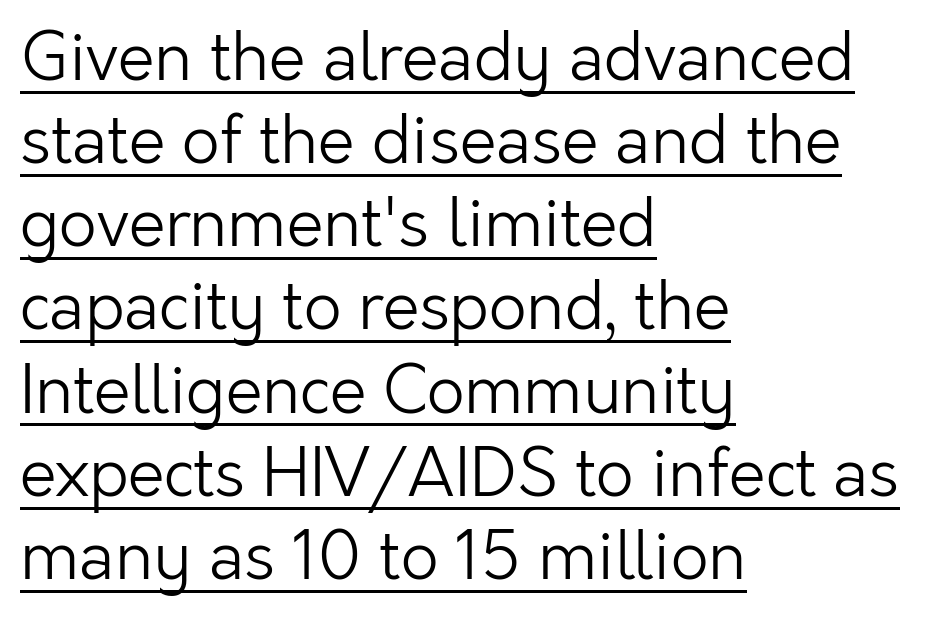
{"serif": "no", "italic": "no", "bold": "no", "weight": "light", "width": "normal", "stroke_contrast": "low", "x_height": "medium", "monospaced": "no", "underline": "yes", "align": "left", "line_spacing": "normal", "line_spacing_ratio": 1.26, "letter_spacing": "normal", "letter_spacing_em": 0.0, "glyph_px": 66}
